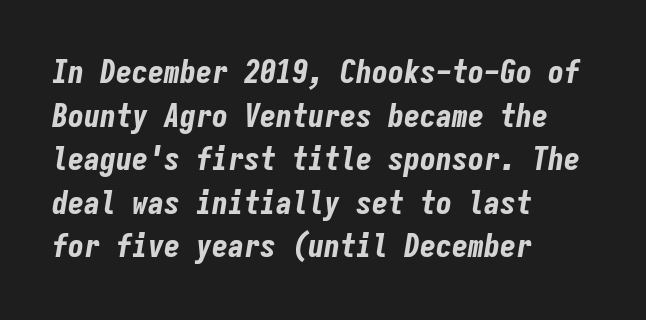
Looks like terminal output: every glyph gets an equal slot. These lines sit exactly where default settings would place them. Inter-character spacing is left at the font's built-in metrics. Weight: bold. Honestly, there is no underline to notice here at all.
